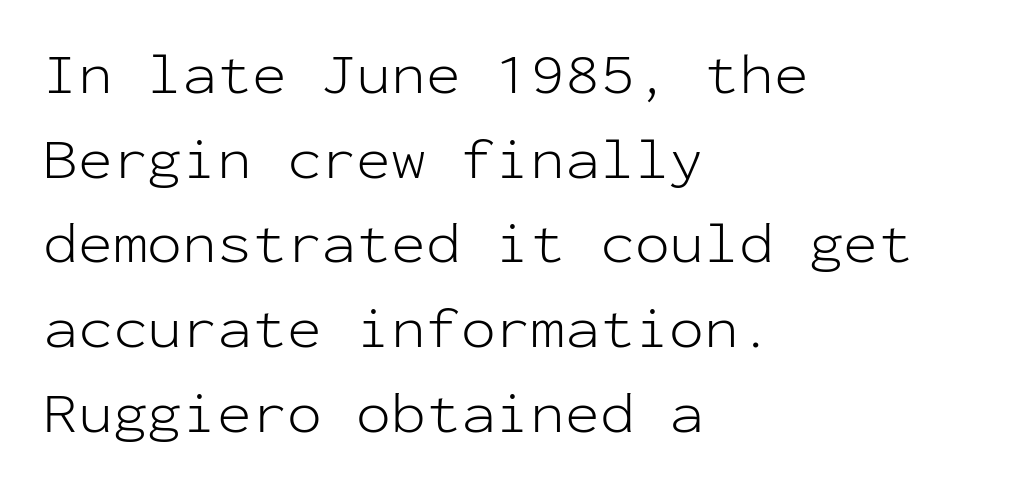
Do the characters align in a grid? Yes, the font is monospaced. Weight: regular or lighter. The rendering keeps characters at their native spacing. The ragged edge is on the right, which tells us the setting is flush left. The passage shown is not underscored anywhere. The vertical gap from one line to the next is medium.
